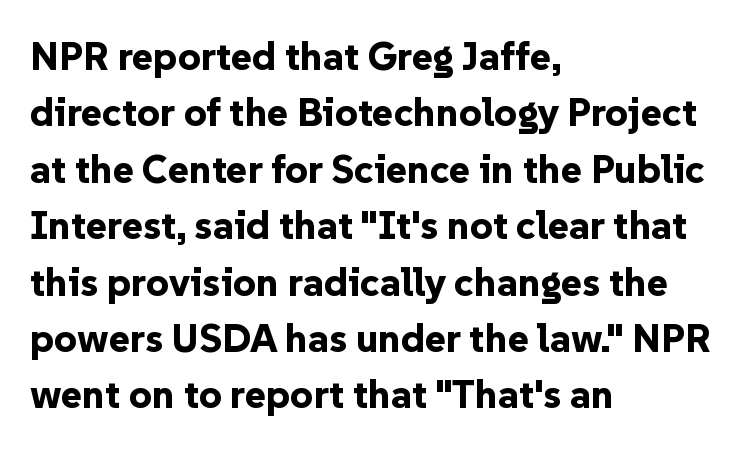
The rendering uses natural spacing where letterforms have individual widths. How heavy is the stroke? Heavy — this is a bold. The baseline area is clear. Normally led — the rows are evenly, conventionally spaced. Observe the ordinary spacing: letters are neighbours, not strangers.
